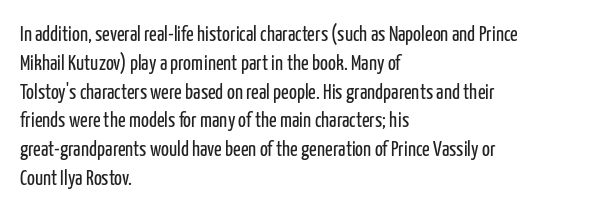
{"italic": "no", "bold": "no", "underline": "no", "align": "left", "line_spacing": "normal", "line_spacing_ratio": 1.37, "letter_spacing": "normal", "letter_spacing_em": 0.0, "glyph_px": 21}
